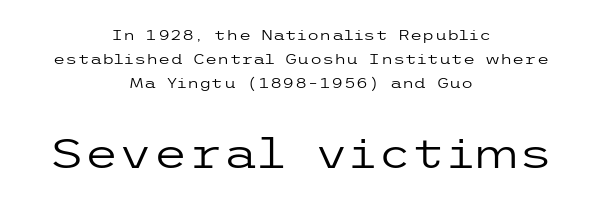
{"serif": "no", "italic": "no", "bold": "no", "weight": "regular", "width": "wide", "stroke_contrast": "low", "x_height": "medium", "underline": "no", "align": "center", "line_spacing_ratio": 1.71, "letter_spacing": "normal", "letter_spacing_em": 0.0, "larger_block": "second", "size_ratio": 2.86, "glyph_px": 40}
